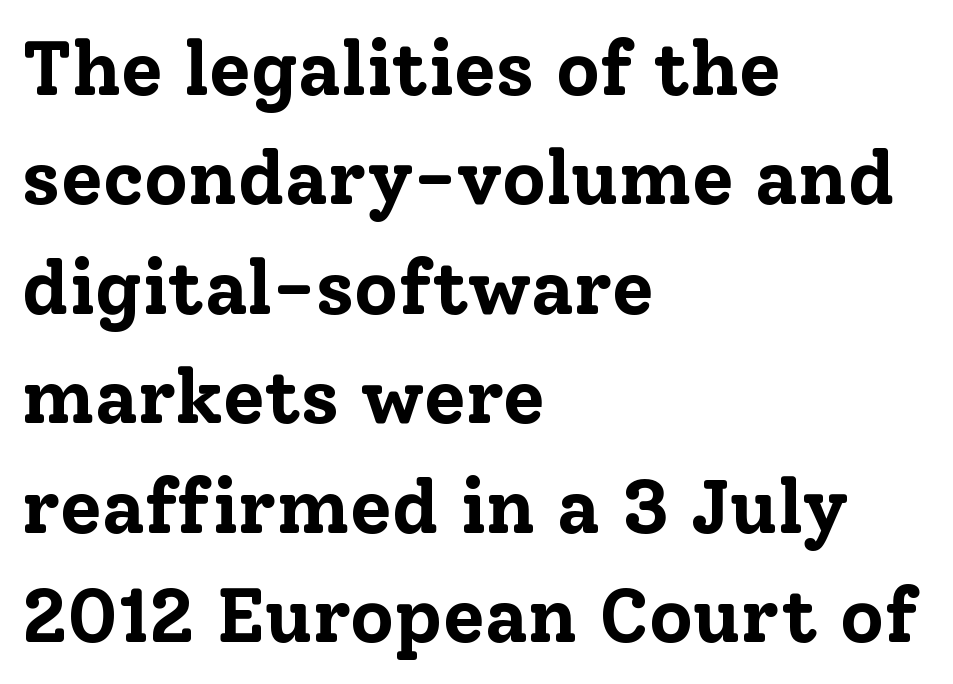
{"serif": "yes", "italic": "no", "bold": "yes", "weight": "bold", "width": "normal", "stroke_contrast": "low", "x_height": "medium", "monospaced": "no", "underline": "no", "align": "left", "line_spacing": "normal", "line_spacing_ratio": 1.44, "letter_spacing": "normal", "letter_spacing_em": 0.0, "glyph_px": 76}
